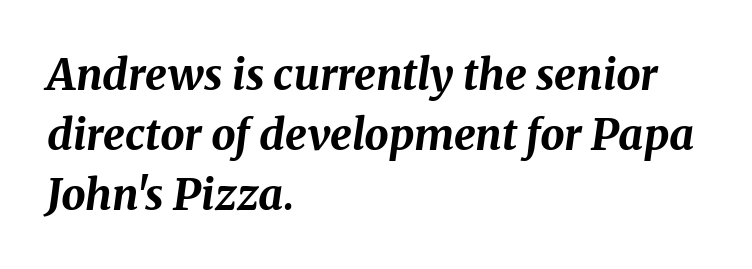
{"italic": "yes", "lean": "right", "slant_degrees": 8, "bold": "yes", "weight": "bold", "width": "normal", "stroke_contrast": "medium", "x_height": "medium", "monospaced": "no", "underline": "no", "align": "left", "line_spacing": "normal", "line_spacing_ratio": 1.39, "letter_spacing": "normal", "letter_spacing_em": 0.0, "glyph_px": 43}
